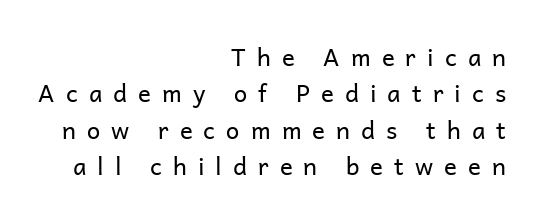
Q: Is the text bold? A: No.
Q: Is the text italic (slanted)? A: No, it is upright.
Q: Is the text underlined? A: No.
Q: How is the paragraph aligned? A: Right-aligned.
Q: Is the spacing between letters normal or unusually wide? A: Unusually wide.
Q: Is the spacing between lines tight, normal or loose? A: Normal.
